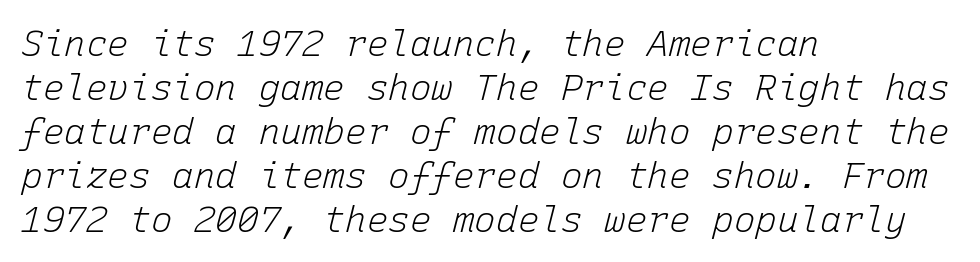
Only glyphs here, with clear space below each row. The lines in this sample share a left origin and differ only in where they stop. Observe the ordinary spacing: letters are neighbours, not strangers. There's an unmistakable incline to the writing here. A quiet, ordinary-to-light weight characterises the typeface.
